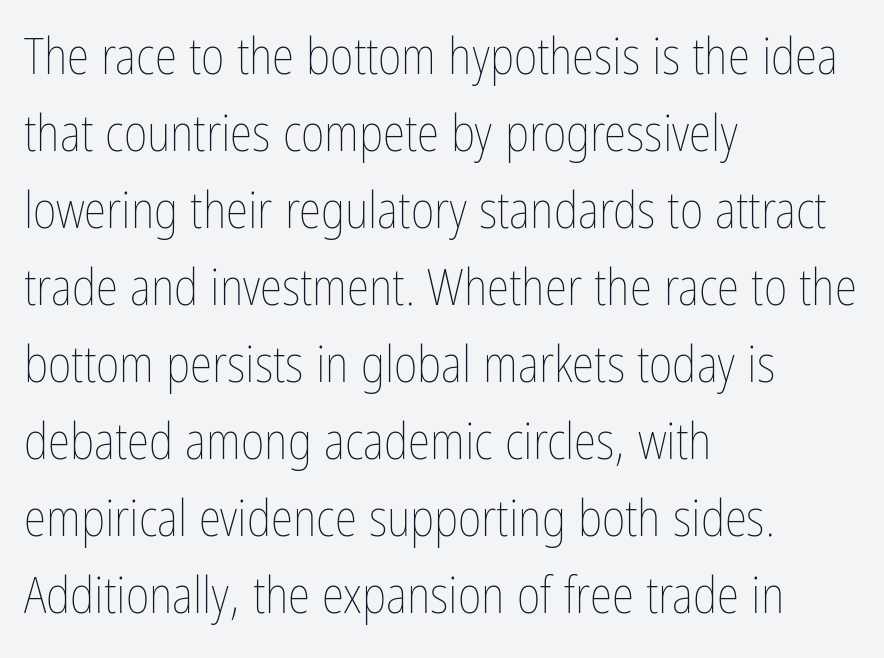
Q: Is the text bold? A: No.
Q: Is the text italic (slanted)? A: No, it is upright.
Q: Is the text underlined? A: No.
Q: How is the paragraph aligned? A: Left-aligned.
Q: Is the spacing between letters normal or unusually wide? A: Normal.
Q: Is the spacing between lines tight, normal or loose? A: Normal.
Q: Width (condensed, normal, or wide)? A: Condensed.
Q: Stroke contrast? A: Low.
Q: x-height? A: Medium.
Q: Monospaced? A: No.
